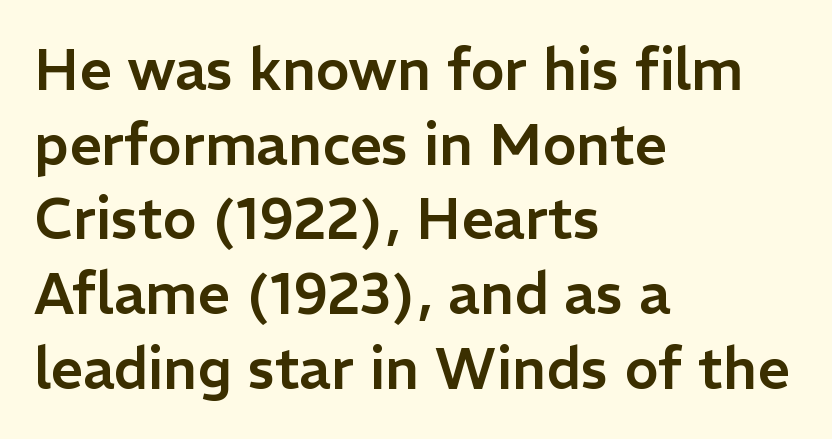
Where is the straight margin? On the left. Just letters on the line, the space beneath them empty. A typesetter would call this proportional, since set widths differ per character. Default kerning and tracking; the words read as compact shapes.
